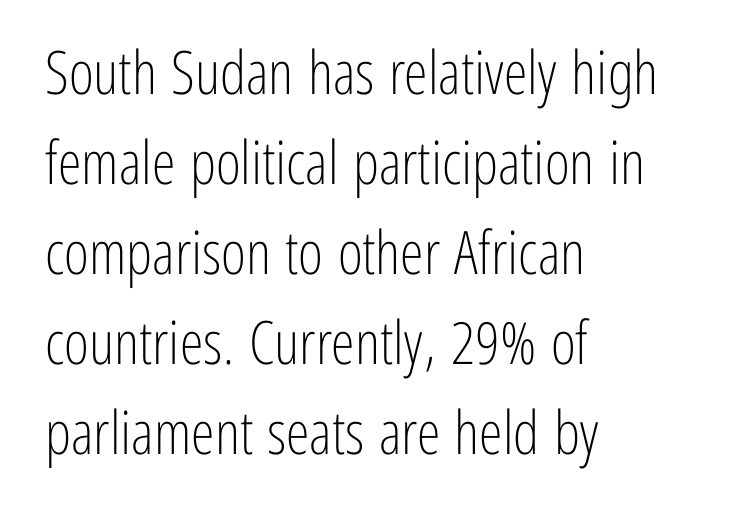
Q: Is the text bold? A: No.
Q: Is the text italic (slanted)? A: No, it is upright.
Q: Is the typeface a serif or a sans-serif typeface? A: Sans-serif.
Q: Is the text underlined? A: No.
Q: How is the paragraph aligned? A: Left-aligned.
Q: Is the spacing between letters normal or unusually wide? A: Normal.
Q: Is the spacing between lines tight, normal or loose? A: Normal.
Q: Width (condensed, normal, or wide)? A: Condensed.
Q: Stroke contrast? A: Low.
Q: x-height? A: Medium.
Q: Monospaced? A: No.
